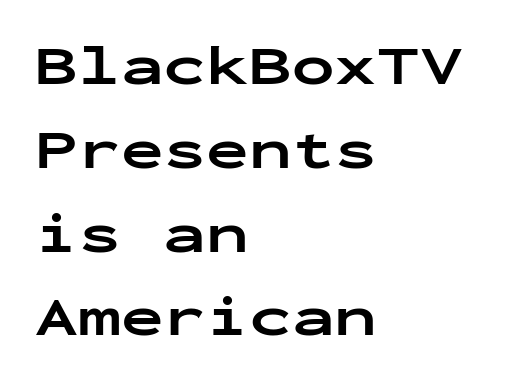
Q: Is the text bold? A: Yes.
Q: Is the text italic (slanted)? A: No, it is upright.
Q: Is the typeface a serif or a sans-serif typeface? A: Sans-serif.
Q: Is the text underlined? A: No.
Q: How is the paragraph aligned? A: Left-aligned.
Q: Is the spacing between letters normal or unusually wide? A: Normal.
Q: Is the spacing between lines tight, normal or loose? A: Normal.
Q: Width (condensed, normal, or wide)? A: Wide.
Q: Stroke contrast? A: Low.
Q: x-height? A: Medium.
Q: Monospaced? A: Yes.
